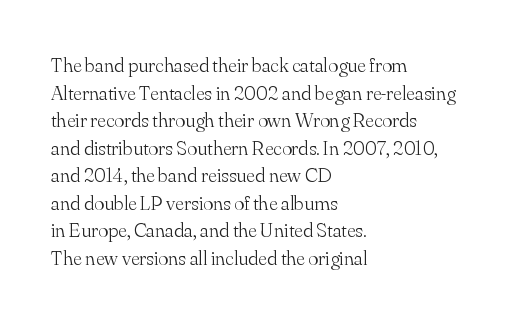
The image shows 21 px text type, upright; set left-aligned, normal line spacing (1.31x), normal letter spacing, not underlined.
